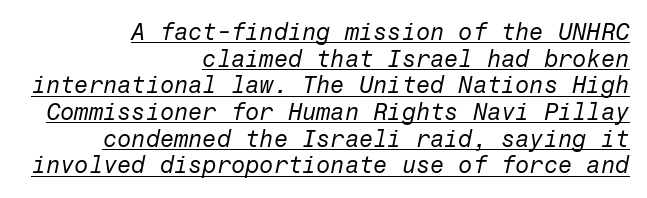
Q: Is the text bold? A: No.
Q: Is the text italic (slanted)? A: Yes, it leans right by about 12 degrees.
Q: Is the text underlined? A: Yes.
Q: How is the paragraph aligned? A: Right-aligned.
Q: Is the spacing between letters normal or unusually wide? A: Normal.
